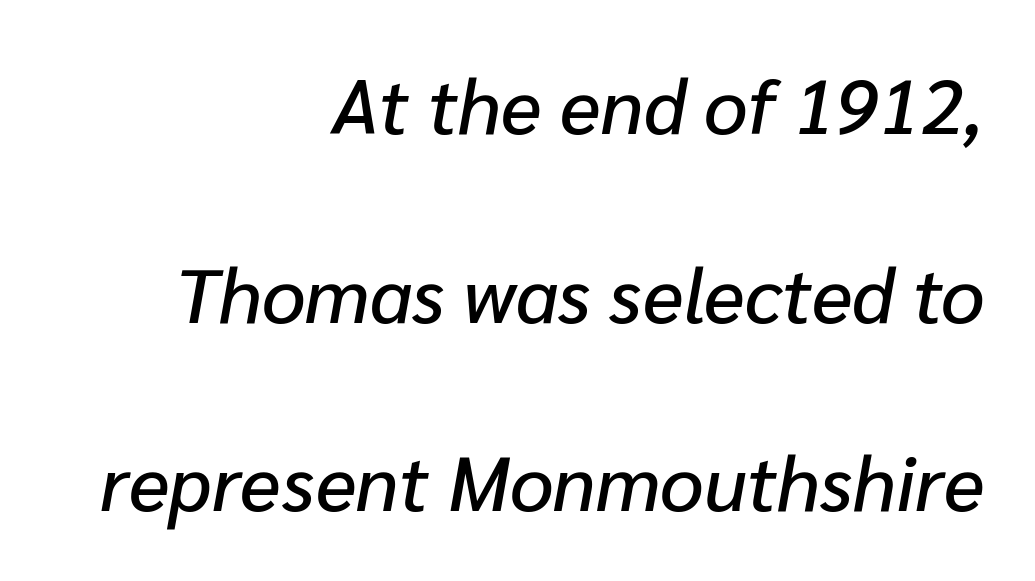
The image shows 77 px text type, italic (leaning right); set right-aligned, loose line spacing (2.45x), normal letter spacing, not underlined; low stroke contrast and a medium x-height.
